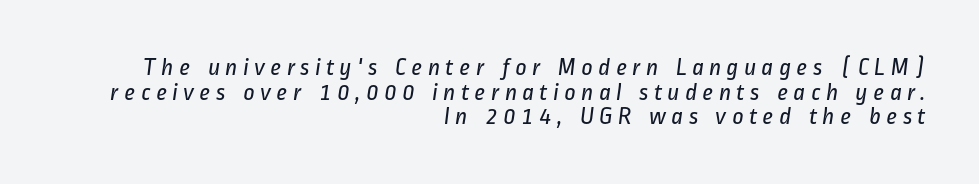
The rendering inserts visible extra space after every character. Horizontal bands of white between lines are thin slivers. Is the block centered? No — it sits flush against the right margin. Underline: absent.
